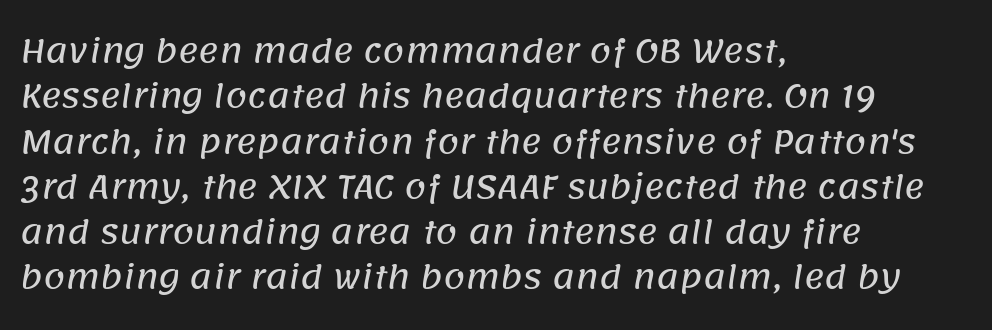
The image shows 31 px sans-serif type; set left-aligned, normal line spacing (1.46x), normal letter spacing, not underlined; low stroke contrast and a large x-height.
